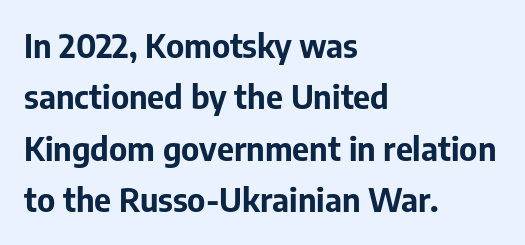
{"serif": "no", "italic": "no", "bold": "yes", "weight": "bold", "width": "normal", "stroke_contrast": "low", "x_height": "medium", "monospaced": "no", "underline": "no", "align": "left", "line_spacing": "normal", "line_spacing_ratio": 1.56, "letter_spacing": "normal", "letter_spacing_em": 0.0, "glyph_px": 33}
